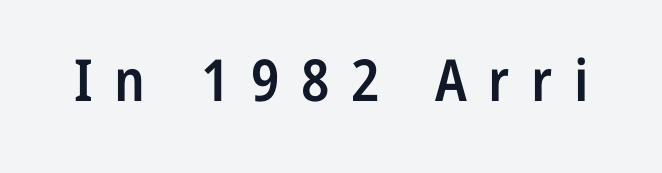
Q: Is the text bold? A: Semi-bold.
Q: Is the text italic (slanted)? A: No, it is upright.
Q: Is the typeface a serif or a sans-serif typeface? A: Sans-serif.
Q: Is the text underlined? A: No.
Q: Is the spacing between letters normal or unusually wide? A: Unusually wide.
Q: Width (condensed, normal, or wide)? A: Condensed.
Q: Stroke contrast? A: Low.
Q: x-height? A: Medium.
Q: Monospaced? A: No.
